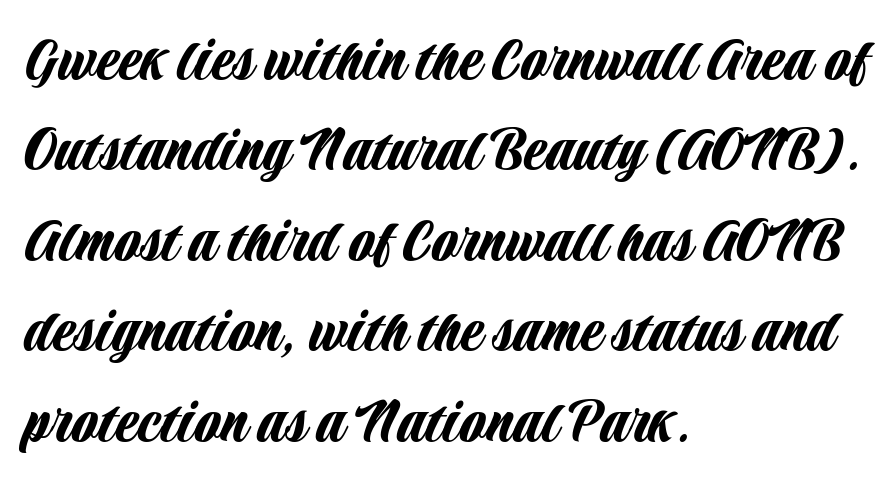
Between one letter and the next there's only the usual sliver of space. The setting favours the left margin, as ordinary paragraphs usually do. Only glyphs here, with clear space below each row. This is sans-serif lettering, the kind often seen on screens and signage.
